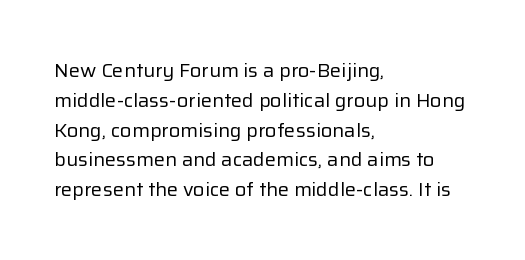
The image shows 20 px text type, upright; set left-aligned, normal line spacing (1.49x), normal letter spacing, not underlined.
